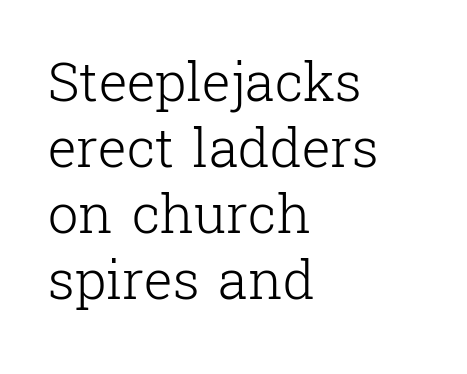
The image shows 54 px light serif type, upright; set left-aligned, line spacing 1.22x, normal letter spacing, not underlined; low stroke contrast and a medium x-height.
